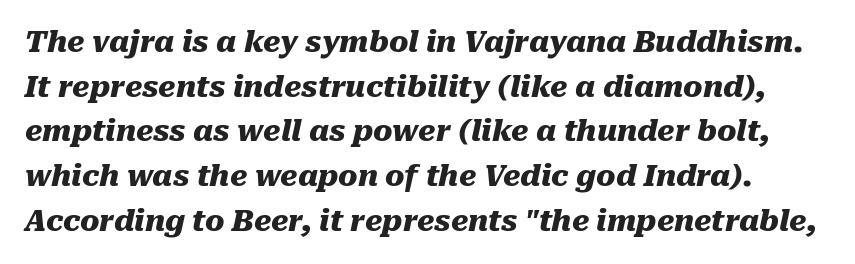
In terms of posture, this sample is oblique. As a designer I'd log this as weight 700, bold. Decoration check: the copy has no underline. Character widths vary here, with narrow letters taking less room than wide ones. The gaps between neighbouring characters are ordinary and unremarkable. Honestly, the row spacing looks completely unremarkable.
